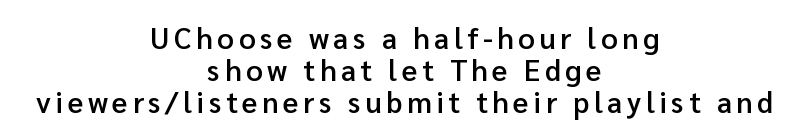
The image shows 29 px semibold sans-serif type, upright; set centered, tight line spacing (1.11x), not underlined; low stroke contrast and a medium x-height.
